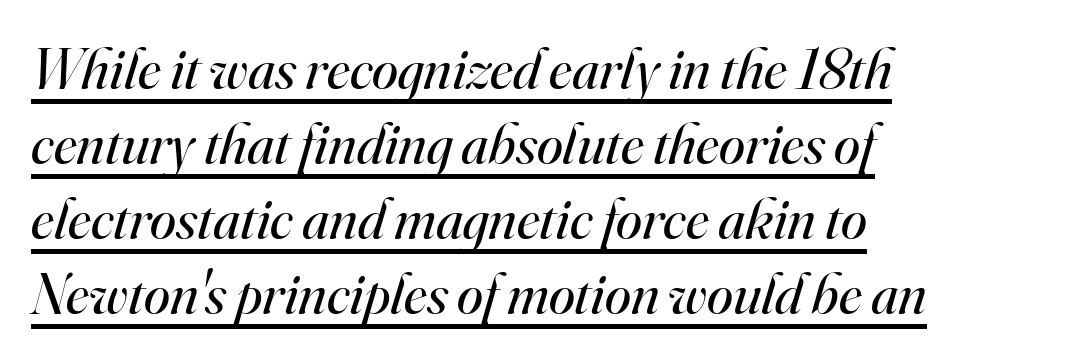
The image shows 59 px regular-weight serif type, italic (leaning right); set left-aligned, normal line spacing (1.27x), normal letter spacing, underlined; high stroke contrast and a small x-height.
